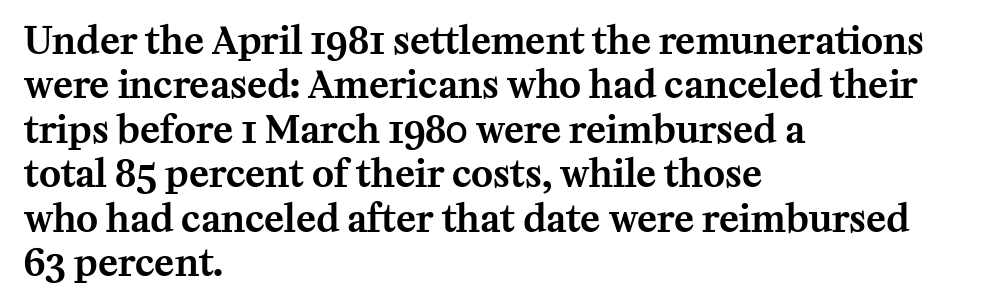
Q: Is the text italic (slanted)? A: No, it is upright.
Q: Is the typeface a serif or a sans-serif typeface? A: Serif.
Q: Is the text underlined? A: No.
Q: How is the paragraph aligned? A: Left-aligned.
Q: Is the spacing between letters normal or unusually wide? A: Normal.
Q: Width (condensed, normal, or wide)? A: Normal.
Q: Stroke contrast? A: Medium.
Q: x-height? A: Medium.
Q: Monospaced? A: No.
